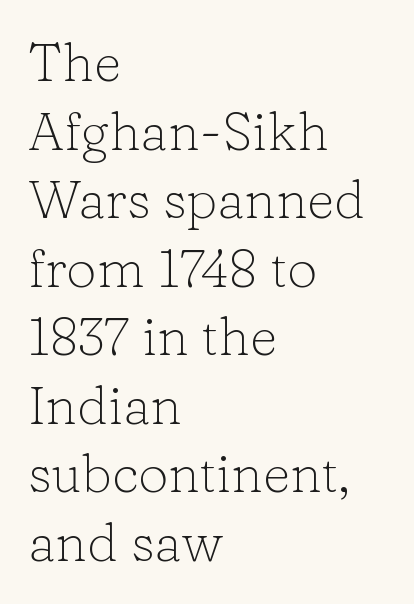
The face used here is proportionally spaced, like ordinary book or web type. In terms of letterspacing, this is plain default setting. Does the type have serifs? Yes, each stem ends in a small foot. Check under the words: just untouched page. Is there much room between lines? A standard amount, neither cramped nor airy. No italicization has been applied; the sample stays upright.
